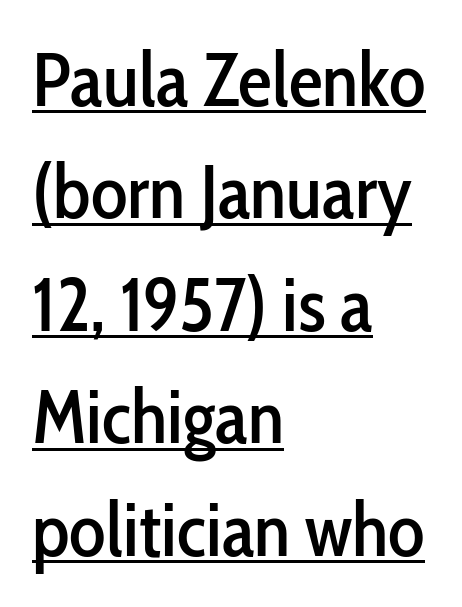
The image shows 76 px condensed sans-serif type, upright; set left-aligned, normal line spacing (1.48x), normal letter spacing, underlined; low stroke contrast and a medium x-height.
